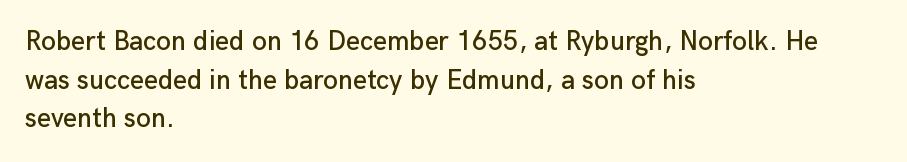
The image shows 27 px text type, upright; set left-aligned, normal line spacing (1.43x), normal letter spacing, not underlined.
